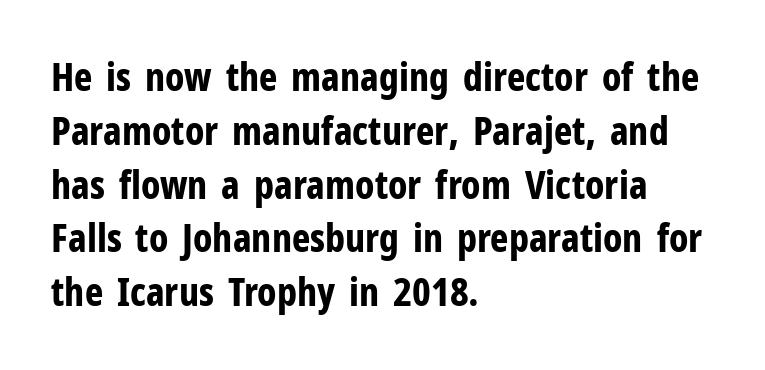
{"serif": "no", "italic": "no", "bold": "yes", "weight": "bold", "width": "condensed", "stroke_contrast": "low", "x_height": "medium", "monospaced": "no", "underline": "no", "align": "left", "line_spacing": "normal", "line_spacing_ratio": 1.38, "letter_spacing": "normal", "letter_spacing_em": 0.0, "glyph_px": 39}
